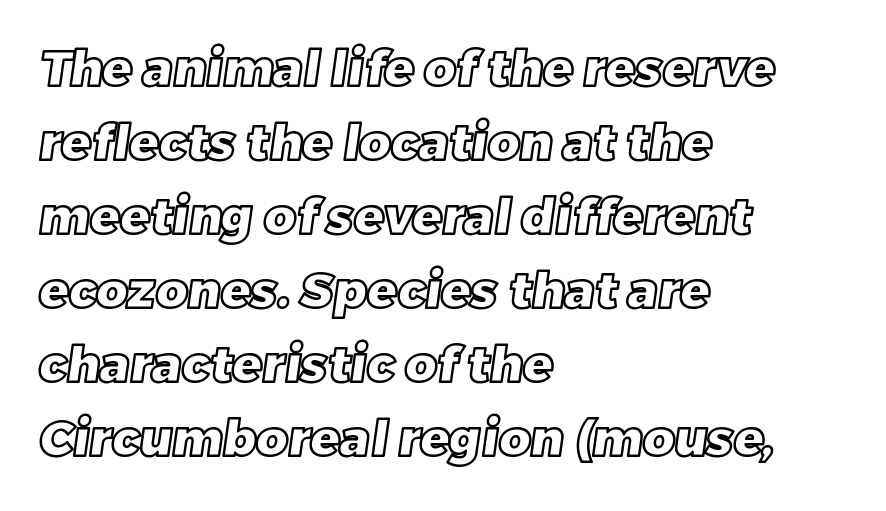
Teacher's note: observe the even left margin — that is flush-left alignment. Each letter keeps its own natural width here, so spacing adapts to shape. The line texture is even and compact thanks to regular tracking. One glance says typical: line gaps are just what's usual. The passage shown is not underscored anywhere.
